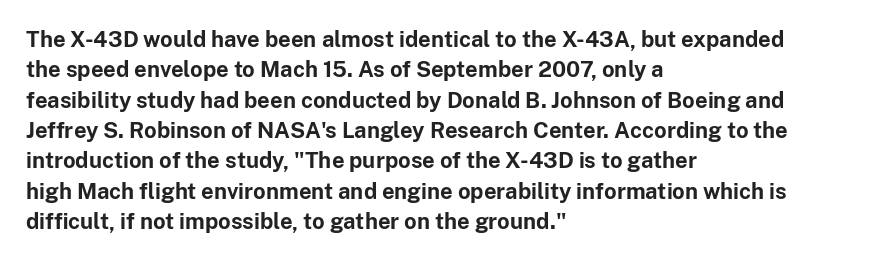
The image shows 22 px bold type, upright; set left-aligned, normal line spacing (1.38x), normal letter spacing, not underlined.
